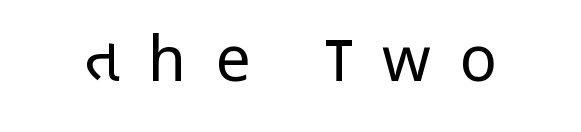
{"serif": "no", "italic": "no", "bold": "no", "weight": "regular", "width": "condensed", "stroke_contrast": "low", "x_height": "large", "monospaced": "no", "underline": "no", "letter_spacing": "wide", "letter_spacing_em": 0.47, "glyph_px": 62}
